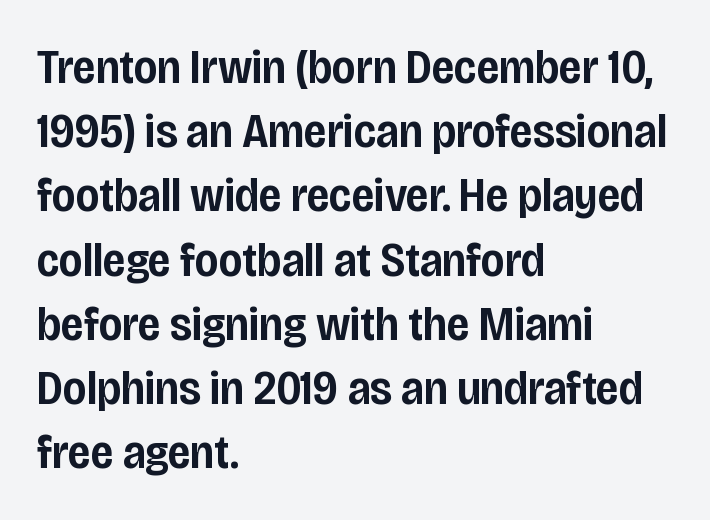
The image shows 49 px semibold, condensed sans-serif type, upright; set left-aligned, normal line spacing (1.31x), normal letter spacing, not underlined; low stroke contrast and a large x-height.
